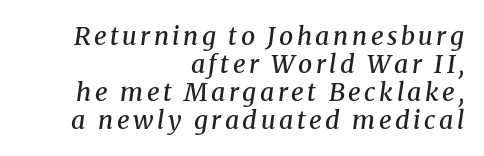
Descender tails drop into unmarked territory. Yep, that's italic — everything's leaning. In terms of weight, the rendering is demibold, just under bold. A typesetter would call this leading minimal, almost set solid. Is the block centered? No — it sits flush against the right margin.
